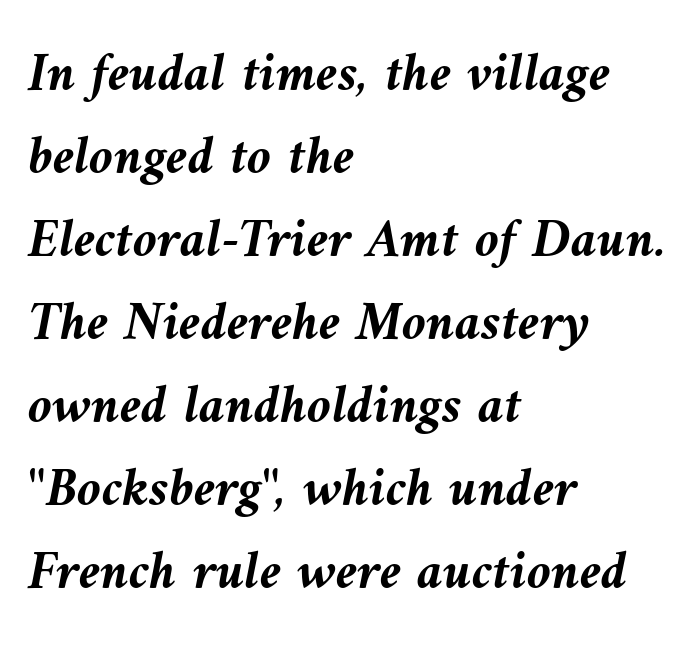
{"italic": "yes", "lean": "left", "slant_degrees": 9, "bold": "yes", "weight": "semibold", "width": "normal", "stroke_contrast": "medium", "x_height": "medium", "monospaced": "no", "underline": "no", "align": "left", "line_spacing": "normal", "line_spacing_ratio": 1.51, "letter_spacing": "normal", "letter_spacing_em": 0.0, "glyph_px": 55}
